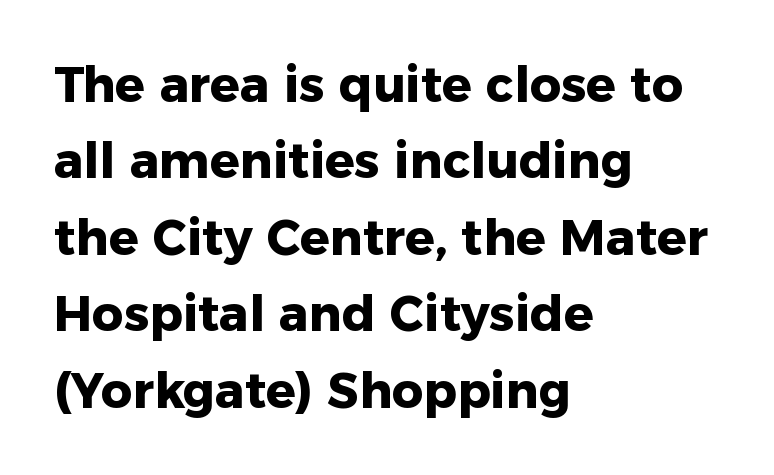
{"serif": "no", "italic": "no", "bold": "yes", "weight": "heavy", "width": "normal", "stroke_contrast": "low", "x_height": "medium", "monospaced": "no", "underline": "no", "align": "left", "line_spacing": "normal", "line_spacing_ratio": 1.56, "letter_spacing": "normal", "letter_spacing_em": 0.0, "glyph_px": 49}
